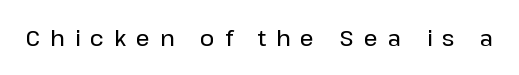
Words appear elongated and porous because spacing is wide. Nope, not italic — everything's standing straight. The words here are not underlined.
